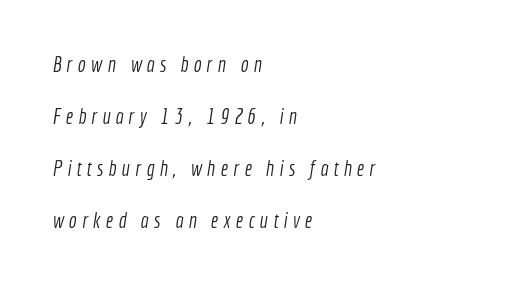
The image shows 21 px text type; set left-aligned, loose line spacing (2.48x), unusually wide letter spacing (+0.25 em), not underlined.
